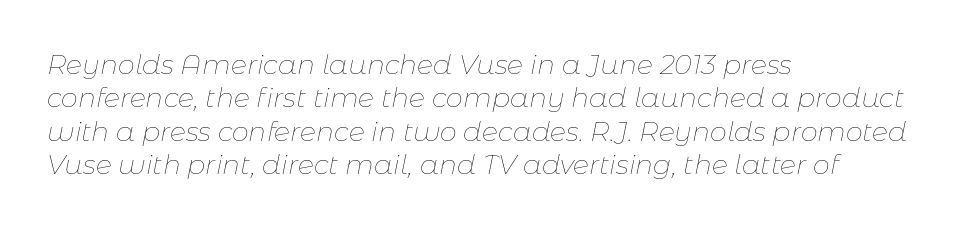
Honestly, there is no underline to notice here at all. Students, note that the glyphs here touch the page at normal intervals. On a weight scale, this lands at 450 or below. In CSS terms this would be text-align: left.
